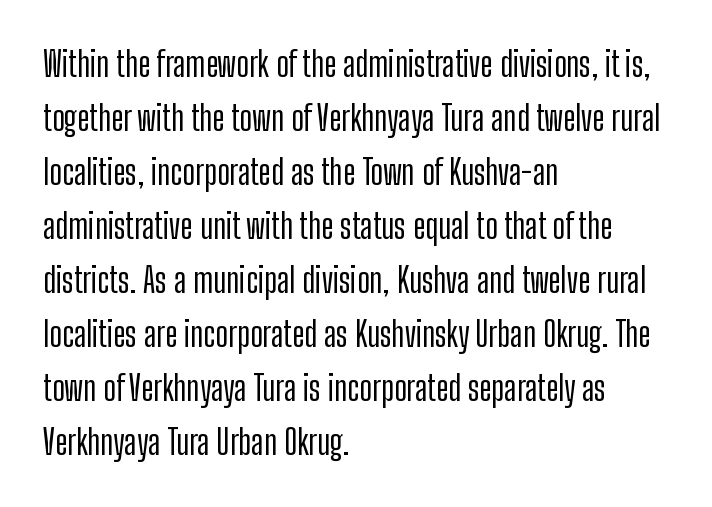
The image shows 34 px condensed sans-serif type, upright; set left-aligned, normal line spacing (1.59x), normal letter spacing, not underlined; low stroke contrast and a medium x-height.
